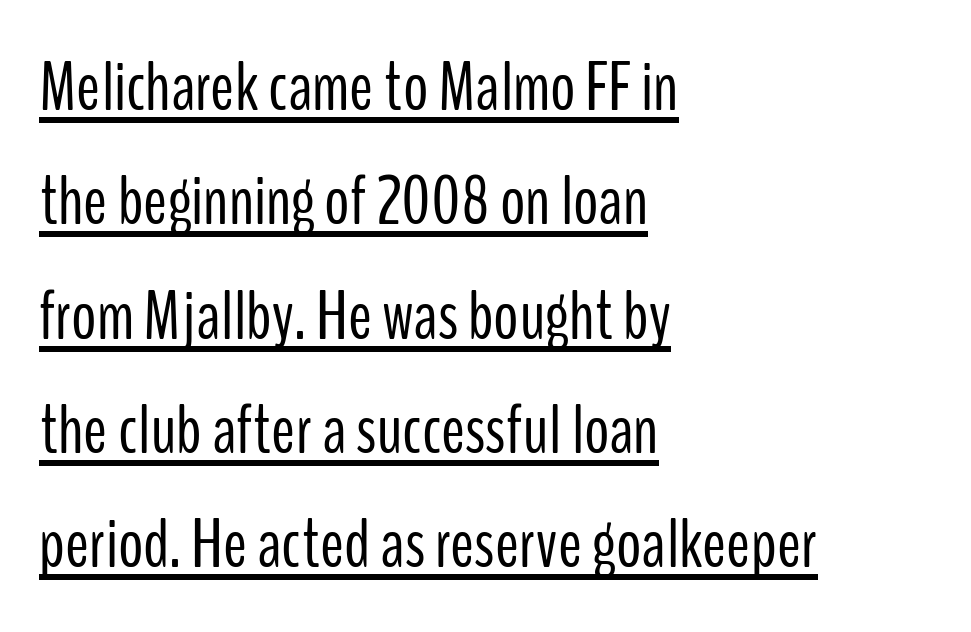
Horizontal alignment here is leftward, the default for most running prose. Here the designer chose a conventional face with non-uniform glyph widths. Quick note: interline space is typical. Characters remain perfectly vertical along every line.
